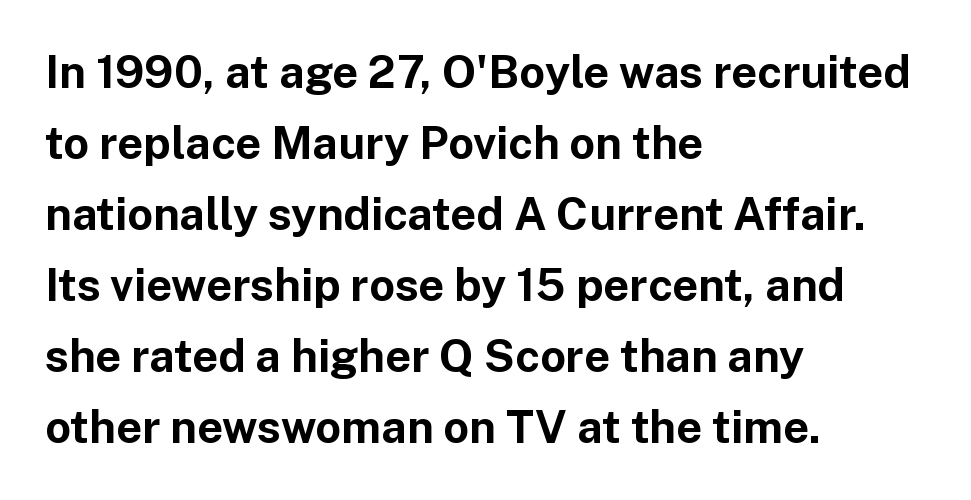
Stroke thickness is high; the sample reads as a true bold. In CSS terms this would be text-align: left. Each letter keeps its own natural width here, so spacing adapts to shape. Observe the ordinary spacing: letters are neighbours, not strangers. The glyphs in this specimen are sans serif.
